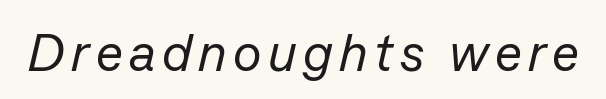
The face used here has a pronounced slope to its letters. Here the designer chose a conventional face with non-uniform glyph widths. A clean baseline with only descenders dipping below it. Heft: none added — not bold.
